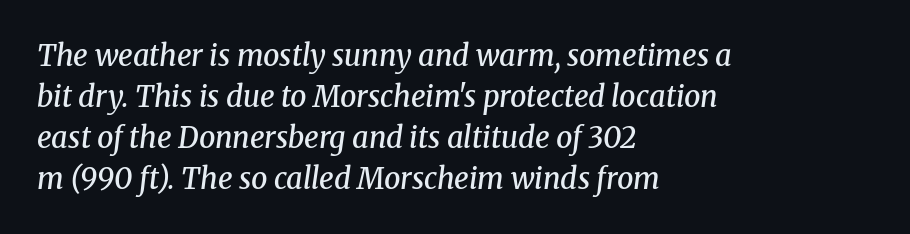
Q: Is the text bold? A: Semi-bold.
Q: Is the text italic (slanted)? A: Yes, it leans right by about 8 degrees.
Q: Is the typeface a serif or a sans-serif typeface? A: Serif.
Q: Is the text underlined? A: No.
Q: How is the paragraph aligned? A: Left-aligned.
Q: Is the spacing between letters normal or unusually wide? A: Normal.
Q: Is the spacing between lines tight, normal or loose? A: Normal.
Q: Width (condensed, normal, or wide)? A: Normal.
Q: Stroke contrast? A: Medium.
Q: x-height? A: Medium.
Q: Monospaced? A: No.
